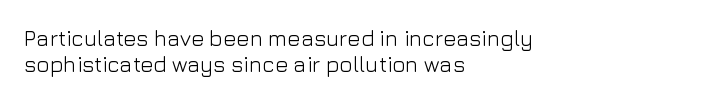
{"italic": "no", "bold": "no", "underline": "no", "align": "left", "line_spacing_ratio": 1.2, "letter_spacing": "normal", "letter_spacing_em": 0.0, "glyph_px": 22}
